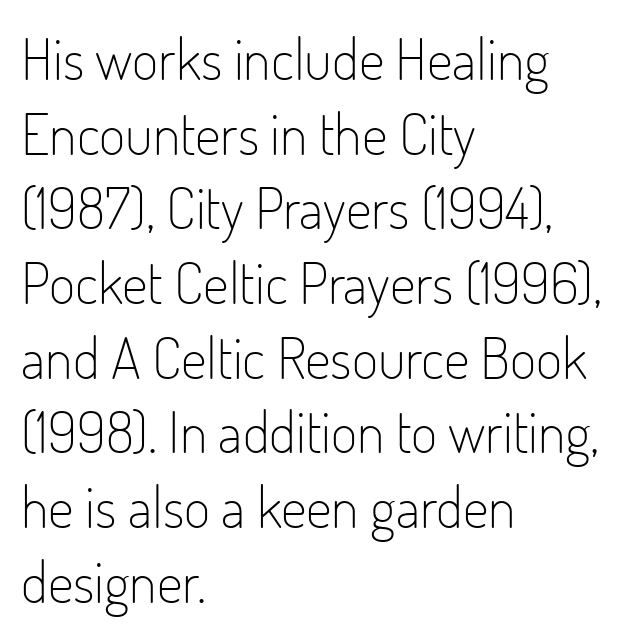
Clear beneath every line of the passage. This is the regular roman posture of the typeface. These lines are composed in type without serifs. Nothing unusual about the tracking: characters are spaced as the font intends. These lines sit exactly where default settings would place them. These glyphs show unthickened strokes, regular width or finer.
